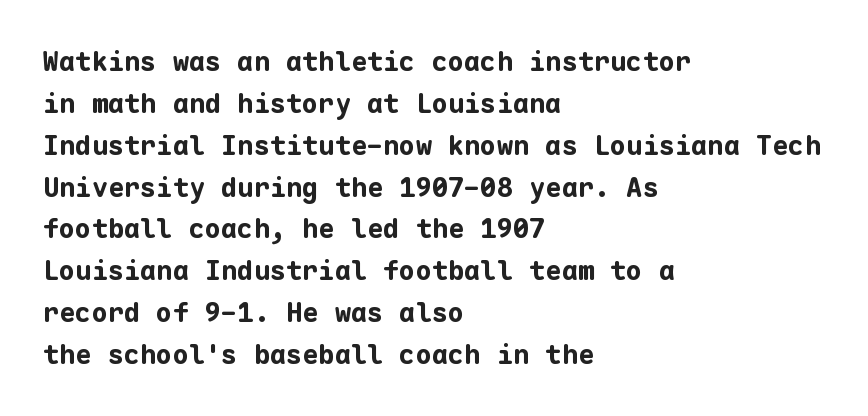
{"italic": "no", "bold": "yes", "underline": "no", "align": "left", "line_spacing": "normal", "line_spacing_ratio": 1.55, "letter_spacing": "normal", "letter_spacing_em": 0.0, "glyph_px": 27}
